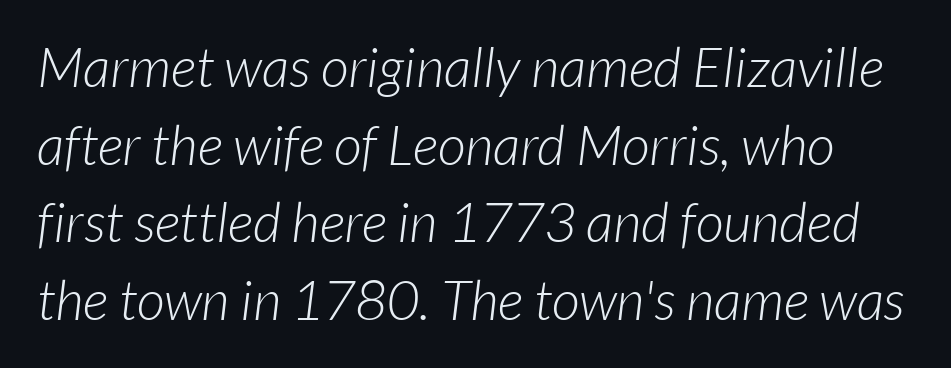
Q: Is the text bold? A: No.
Q: Is the typeface a serif or a sans-serif typeface? A: Sans-serif.
Q: Is the text underlined? A: No.
Q: Is the spacing between letters normal or unusually wide? A: Normal.
Q: Is the spacing between lines tight, normal or loose? A: Normal.
Q: Width (condensed, normal, or wide)? A: Normal.
Q: Stroke contrast? A: Low.
Q: x-height? A: Medium.
Q: Monospaced? A: No.
